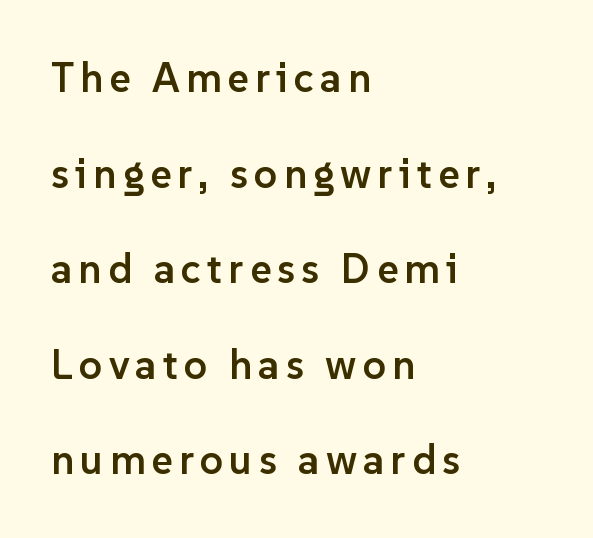
Q: Is the text bold? A: Semi-bold.
Q: Is the text italic (slanted)? A: No, it is upright.
Q: Is the typeface a serif or a sans-serif typeface? A: Sans-serif.
Q: Is the text underlined? A: No.
Q: How is the paragraph aligned? A: Left-aligned.
Q: Is the spacing between lines tight, normal or loose? A: Loose.
Q: Width (condensed, normal, or wide)? A: Normal.
Q: Stroke contrast? A: Low.
Q: x-height? A: Medium.
Q: Monospaced? A: No.
